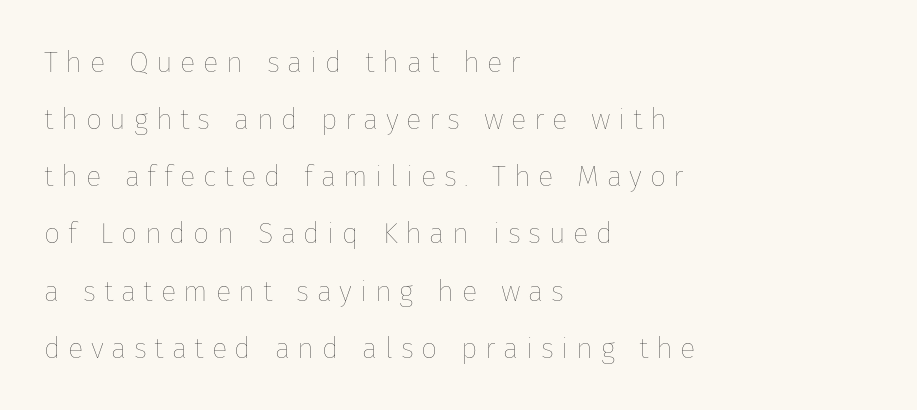
The image shows 29 px thin type, upright; set left-aligned, loose line spacing (1.97x), unusually wide letter spacing (+0.26 em), not underlined; low stroke contrast and a medium x-height.
